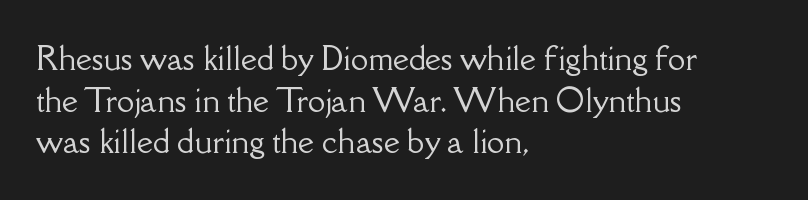
Look at the tracking — it's just the regular setting, nothing added. The block of text has a typical density, with ordinary space between rows. The paragraph has a hard left edge and a soft right edge. Nobody drew a line under any word here. The letters advance in unequal steps, a hallmark of proportional type.
